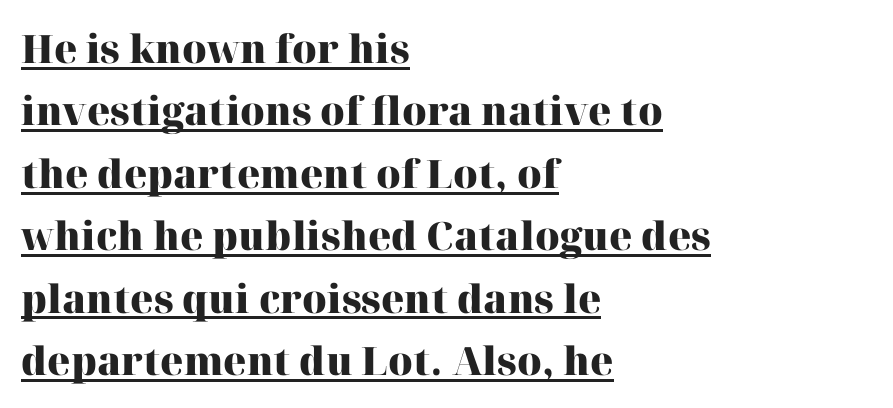
The image shows 39 px heavy serif type, upright; set left-aligned, normal line spacing (1.6x), normal letter spacing, underlined; high stroke contrast and a medium x-height.
